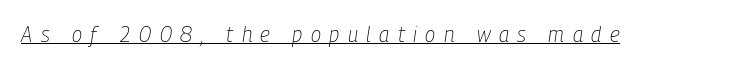
The image shows 21 px text type, italic (leaning right); set unusually wide letter spacing (+0.4 em), underlined.
